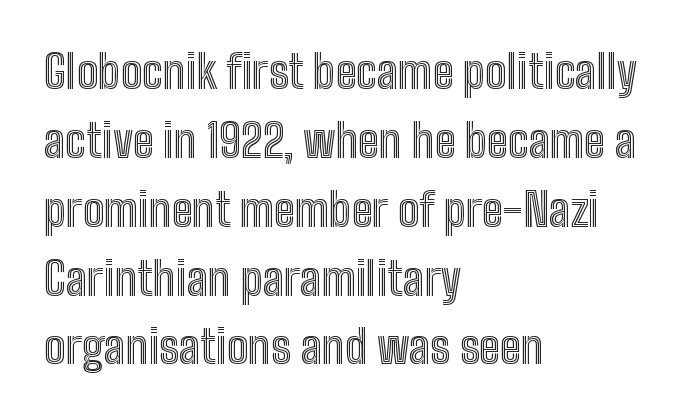
The image shows 45 px condensed type, upright; set left-aligned, normal line spacing (1.53x), normal letter spacing, not underlined; a medium x-height.
